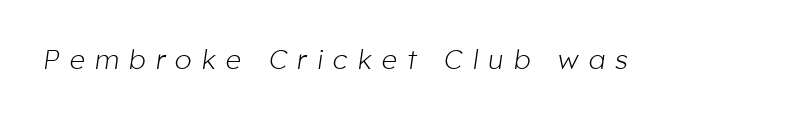
Q: Is the text bold? A: No.
Q: Is the text italic (slanted)? A: Yes, it leans right by about 8 degrees.
Q: Is the text underlined? A: No.
Q: Is the spacing between letters normal or unusually wide? A: Unusually wide.
